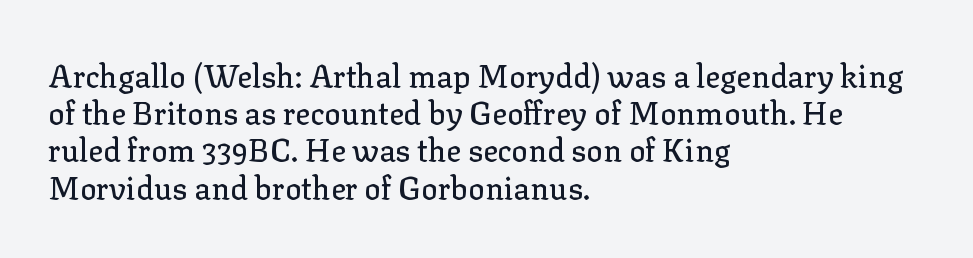
Q: Is the text italic (slanted)? A: No, it is upright.
Q: Is the typeface a serif or a sans-serif typeface? A: Serif.
Q: Is the text underlined? A: No.
Q: How is the paragraph aligned? A: Left-aligned.
Q: Is the spacing between letters normal or unusually wide? A: Normal.
Q: Width (condensed, normal, or wide)? A: Normal.
Q: Stroke contrast? A: Low.
Q: x-height? A: Medium.
Q: Monospaced? A: No.
